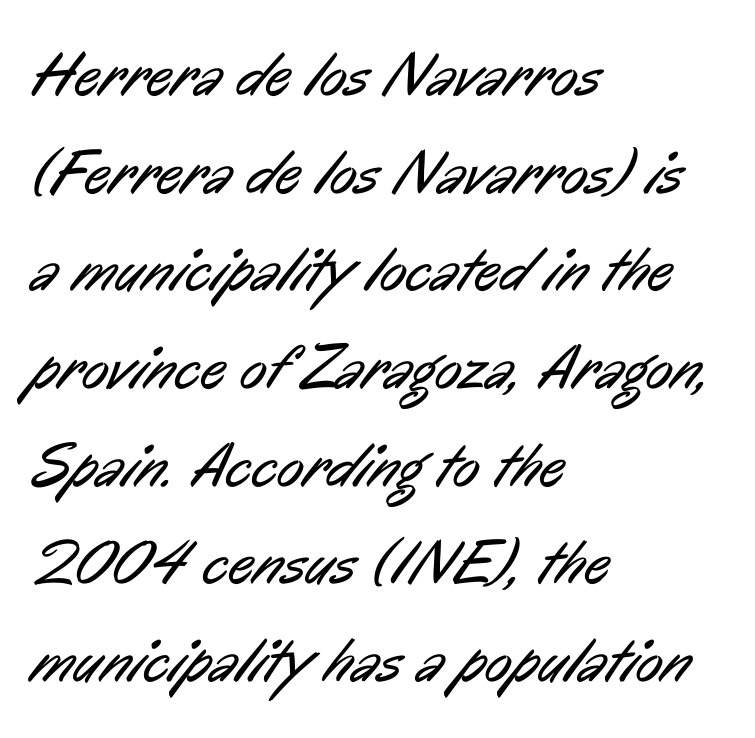
{"serif": "no", "bold": "no", "weight": "regular", "width": "condensed", "stroke_contrast": "low", "x_height": "medium", "monospaced": "no", "underline": "no", "align": "left", "line_spacing": "normal", "line_spacing_ratio": 1.55, "letter_spacing": "normal", "letter_spacing_em": 0.0, "glyph_px": 63}
